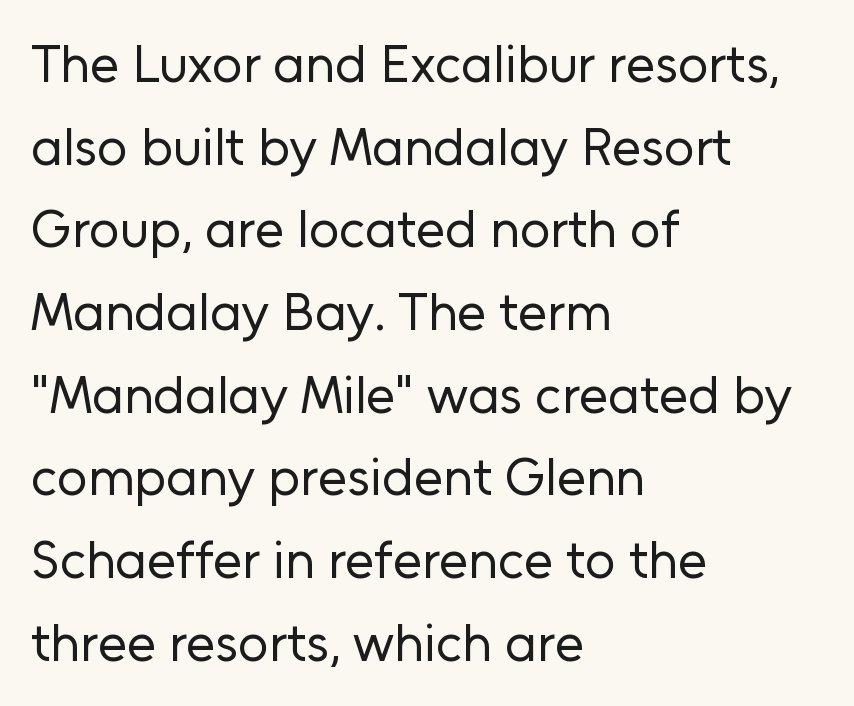
Quick note: underline off. The rendering uses natural spacing where letterforms have individual widths. Line beginnings align vertically; line endings do not. Font category for this specimen: sans-serif. Compared with typical body copy, the letter spacing here is the same.
